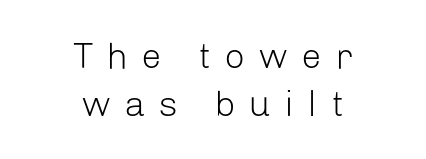
The image shows 36 px light sans-serif type, upright; set centered, normal line spacing (1.33x), unusually wide letter spacing (+0.38 em), not underlined; low stroke contrast and a medium x-height.
